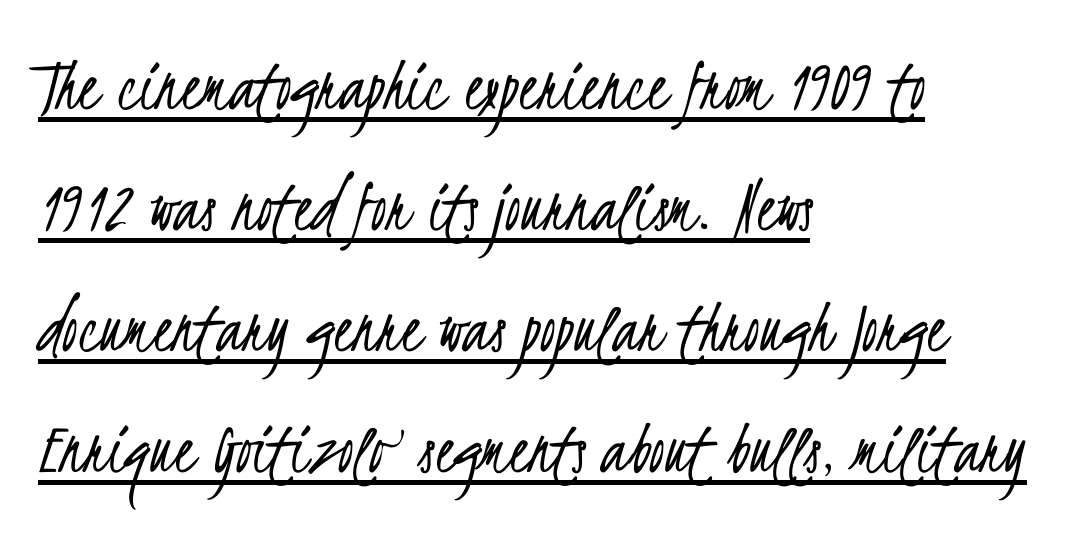
{"serif": "no", "bold": "no", "weight": "light", "width": "condensed", "stroke_contrast": "low", "x_height": "small", "monospaced": "no", "underline": "yes", "align": "left", "line_spacing": "normal", "line_spacing_ratio": 1.57, "letter_spacing": "normal", "letter_spacing_em": 0.0, "glyph_px": 77}
